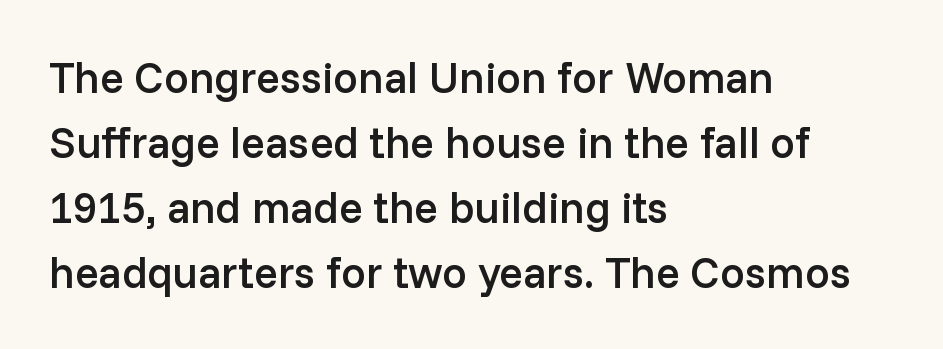
Q: Is the text bold? A: Semi-bold.
Q: Is the text italic (slanted)? A: No, it is upright.
Q: Is the typeface a serif or a sans-serif typeface? A: Sans-serif.
Q: Is the text underlined? A: No.
Q: How is the paragraph aligned? A: Left-aligned.
Q: Is the spacing between letters normal or unusually wide? A: Normal.
Q: Is the spacing between lines tight, normal or loose? A: Normal.
Q: Width (condensed, normal, or wide)? A: Normal.
Q: Stroke contrast? A: Low.
Q: x-height? A: Medium.
Q: Monospaced? A: No.
